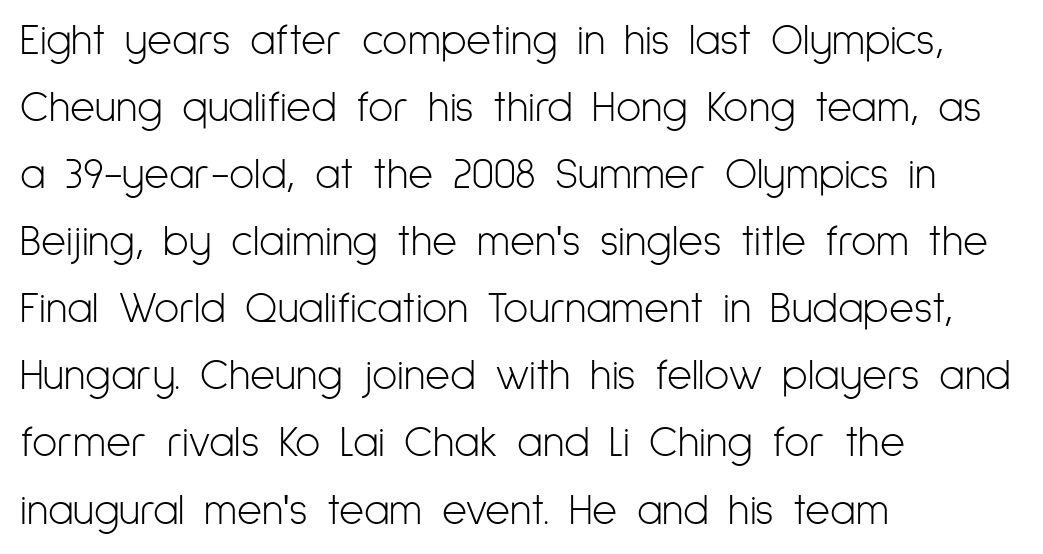
The image shows 43 px light, condensed sans-serif type, upright; set left-aligned, normal line spacing (1.56x), normal letter spacing, not underlined; low stroke contrast and a medium x-height.
